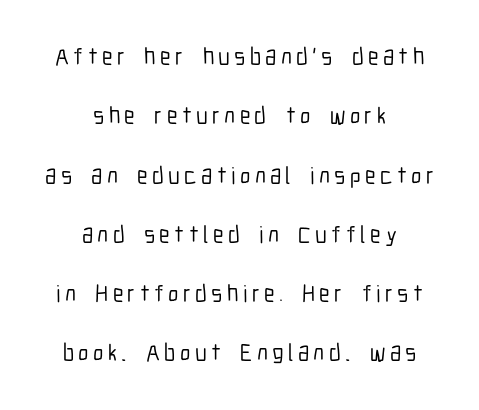
Q: Is the text italic (slanted)? A: No, it is upright.
Q: Is the text underlined? A: No.
Q: How is the paragraph aligned? A: Centered.
Q: Is the spacing between lines tight, normal or loose? A: Loose.
